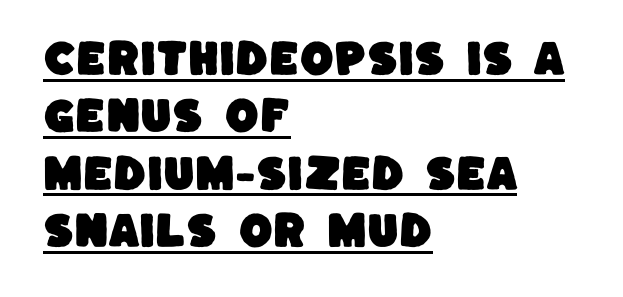
The image shows 39 px sans-serif type; set left-aligned, normal line spacing (1.47x), normal letter spacing, underlined; low stroke contrast and a large x-height.
